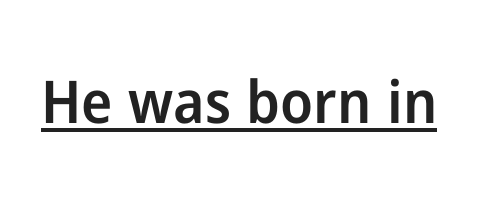
The image shows 59 px semibold sans-serif type, upright; set normal letter spacing, underlined; low stroke contrast and a medium x-height.
